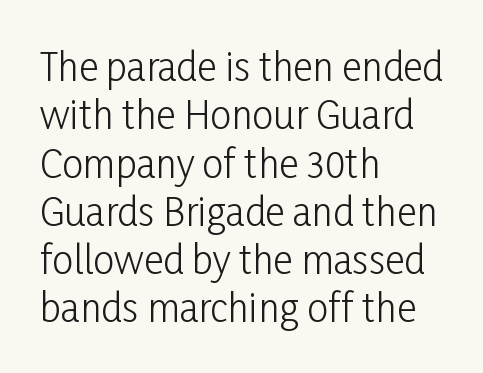
Q: Is the text bold? A: No.
Q: Is the text italic (slanted)? A: No, it is upright.
Q: Is the typeface a serif or a sans-serif typeface? A: Sans-serif.
Q: Is the text underlined? A: No.
Q: How is the paragraph aligned? A: Left-aligned.
Q: Is the spacing between letters normal or unusually wide? A: Normal.
Q: Is the spacing between lines tight, normal or loose? A: Normal.
Q: Width (condensed, normal, or wide)? A: Condensed.
Q: Stroke contrast? A: Low.
Q: x-height? A: Medium.
Q: Monospaced? A: No.
